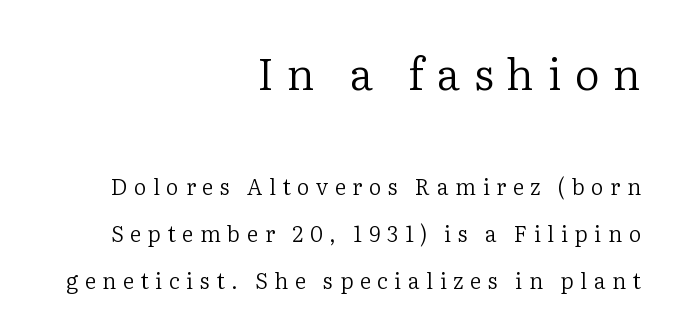
Spacing verdict: proportional, widths tailored to each character. Horizontal bands of white between lines are thick stripes. This is roman type, the default non-slanted kind. Visually the block forms a straight wall on the right and a jagged coastline on the left. The typeface chosen for these lines features serifs.
